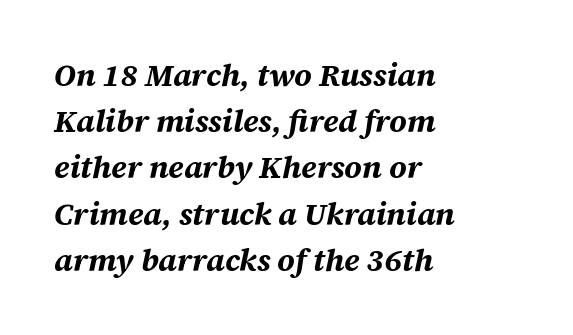
Q: Is the text bold? A: Yes.
Q: Is the text italic (slanted)? A: Yes, it leans right by about 12 degrees.
Q: Is the text underlined? A: No.
Q: How is the paragraph aligned? A: Left-aligned.
Q: Is the spacing between letters normal or unusually wide? A: Normal.
Q: Is the spacing between lines tight, normal or loose? A: Normal.
Q: Width (condensed, normal, or wide)? A: Normal.
Q: Stroke contrast? A: Medium.
Q: x-height? A: Large.
Q: Monospaced? A: No.
